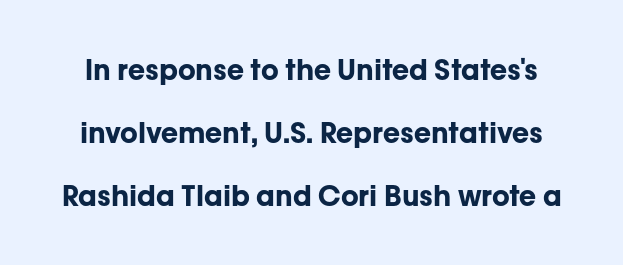
I'd describe the lettering as bold — thick and assertive. Is this a fixed-width face? No — the glyphs have proportional, varying widths. Descender tails drop into unmarked territory. Upright lettering throughout.
